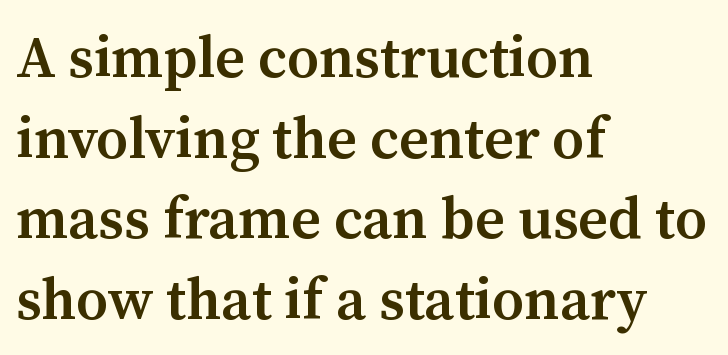
The image shows 58 px semibold serif type, upright; set left-aligned, normal line spacing (1.39x), normal letter spacing, not underlined; medium stroke contrast and a medium x-height.
